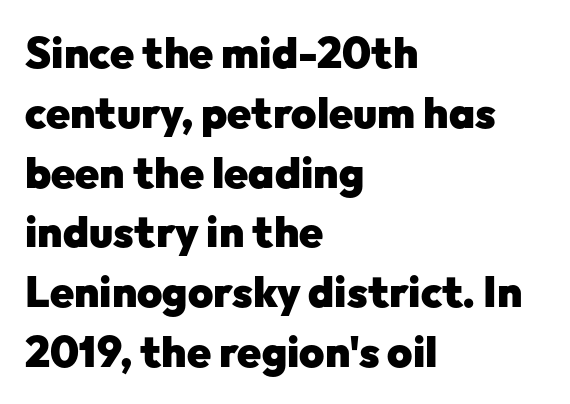
The image shows 43 px heavy sans-serif type, upright; set left-aligned, normal line spacing (1.39x), normal letter spacing, not underlined; low stroke contrast and a medium x-height.
